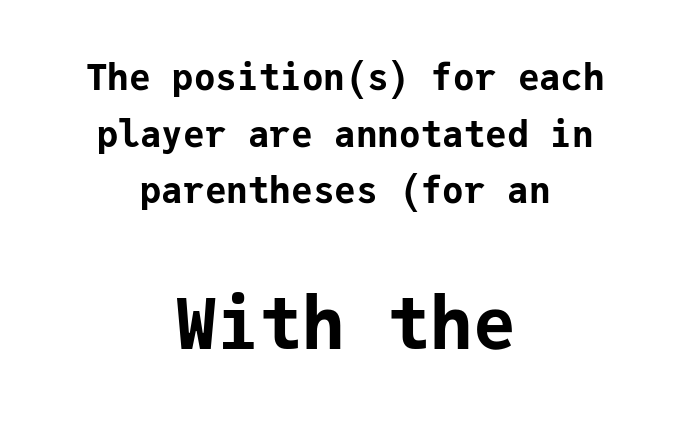
This rendering employs a face without finishing strokes, i.e., a sans-serif. This is the regular roman posture of the typeface. Compare the two chunks: the lower has the greater cap height. Is this a fixed-width face? Yes — each glyph sits in an identical cell. Neither beginnings nor endings align; midpoints do. Reading down the column, the eye jumps a familiar distance to each next line.
